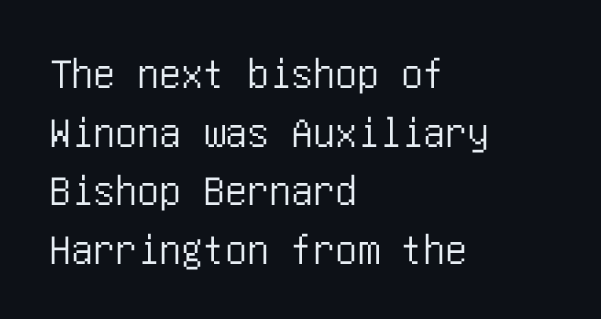
Q: Is the text italic (slanted)? A: No, it is upright.
Q: Is the typeface a serif or a sans-serif typeface? A: Sans-serif.
Q: Is the text underlined? A: No.
Q: How is the paragraph aligned? A: Left-aligned.
Q: Is the spacing between letters normal or unusually wide? A: Normal.
Q: Is the spacing between lines tight, normal or loose? A: Normal.
Q: Width (condensed, normal, or wide)? A: Condensed.
Q: Stroke contrast? A: Low.
Q: x-height? A: Large.
